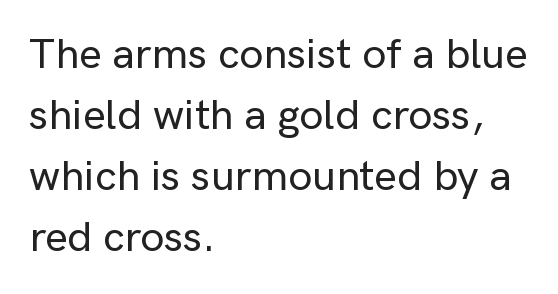
Which margin do the lines hug? The left one — the right edge is uneven. Notice how the stems are strictly vertical — no italics here. Note the varied advance widths — an 'i' is clearly narrower than an 'm'. Anything drawn beneath the words? Only blank space. Nope, no serifs anywhere on these letters.
